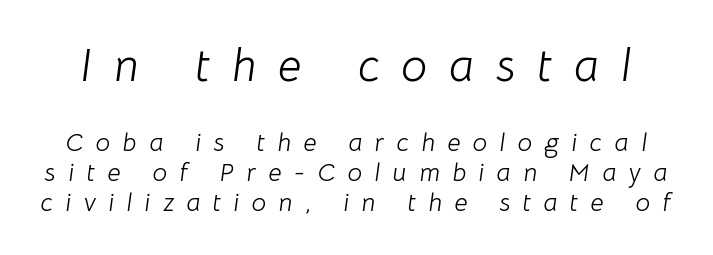
The image shows 46 px light type, italic (leaning right); set tight line spacing (1.14x), unusually wide letter spacing (+0.48 em), not underlined; the first (top) block is 1.77x larger; low stroke contrast and a medium x-height.
